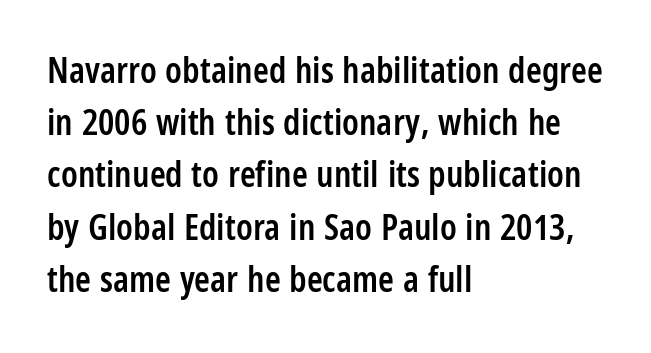
The image shows 36 px semibold, condensed sans-serif type, upright; set left-aligned, normal line spacing (1.45x), normal letter spacing, not underlined; low stroke contrast and a large x-height.
